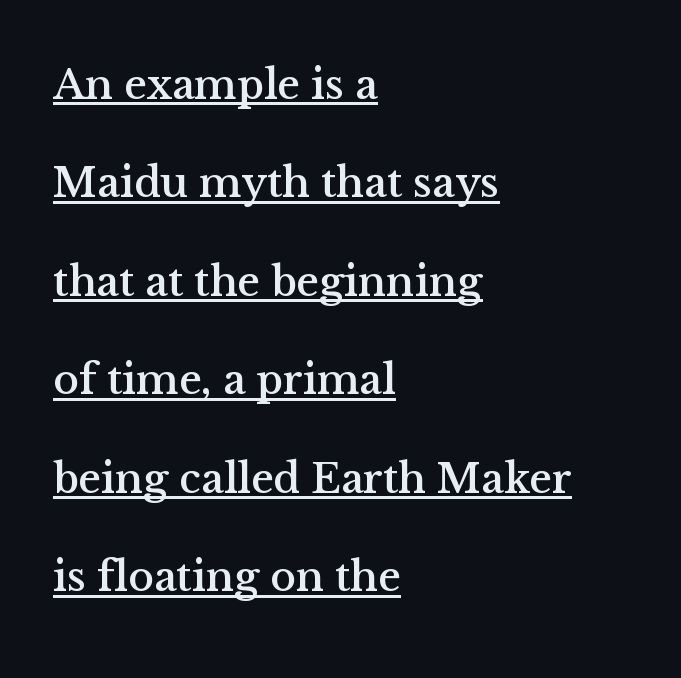
Q: Is the text italic (slanted)? A: No, it is upright.
Q: Is the typeface a serif or a sans-serif typeface? A: Serif.
Q: Is the text underlined? A: Yes.
Q: How is the paragraph aligned? A: Left-aligned.
Q: Is the spacing between letters normal or unusually wide? A: Normal.
Q: Is the spacing between lines tight, normal or loose? A: Loose.
Q: Width (condensed, normal, or wide)? A: Normal.
Q: Stroke contrast? A: Medium.
Q: x-height? A: Medium.
Q: Monospaced? A: No.
